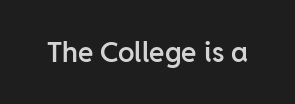
{"serif": "no", "italic": "no", "bold": "semi", "weight": "semibold", "width": "normal", "stroke_contrast": "low", "x_height": "medium", "monospaced": "no", "underline": "no", "letter_spacing": "normal", "letter_spacing_em": 0.0, "glyph_px": 28}
